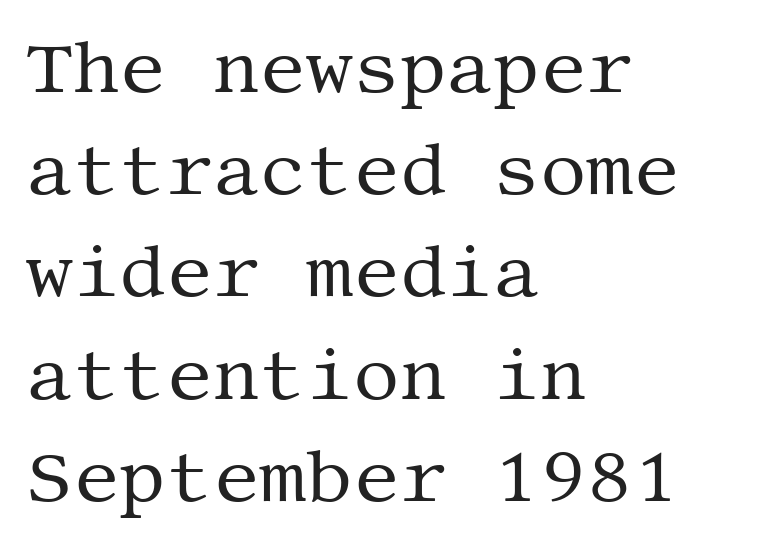
The image shows 73 px regular-weight serif type, upright; set left-aligned, normal line spacing (1.4x), normal letter spacing, not underlined; medium stroke contrast and a large x-height.
